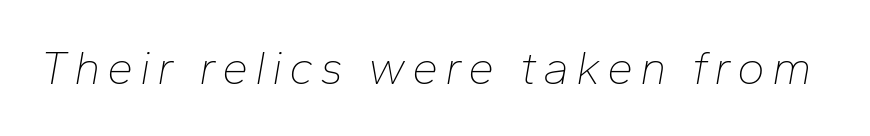
The letterforms sit at book weight or below. Varying glyph widths throughout — classic text-font behaviour. Does the lettering tilt? It does — this is italic. The zone under the glyphs is completely vacant.
